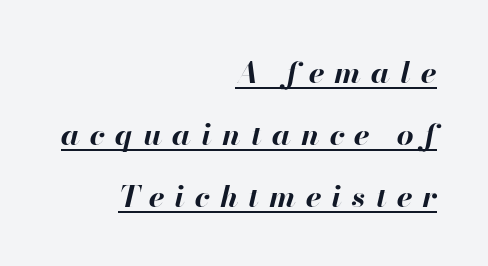
The typography opts for an oblique posture over an upright one. Students, observe the line beneath the letters — that is underlining. The lines in this sample share a right terminus and differ only in where they begin. Spacing between characters has been opened up far beyond the box default. Students, this is bold: see how much ink each stroke carries.
